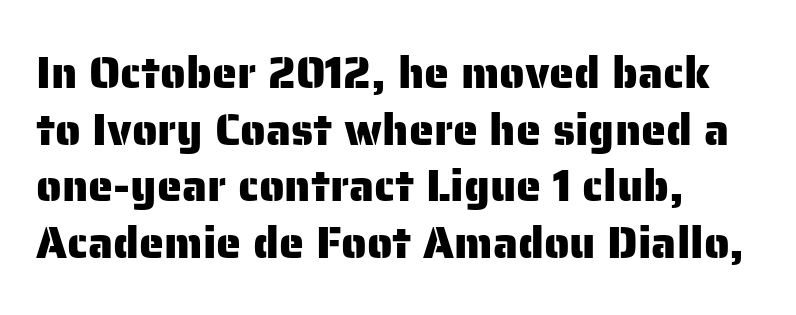
The image shows 45 px sans-serif type, upright; set left-aligned, normal line spacing (1.26x), normal letter spacing, not underlined; low stroke contrast and a medium x-height.
